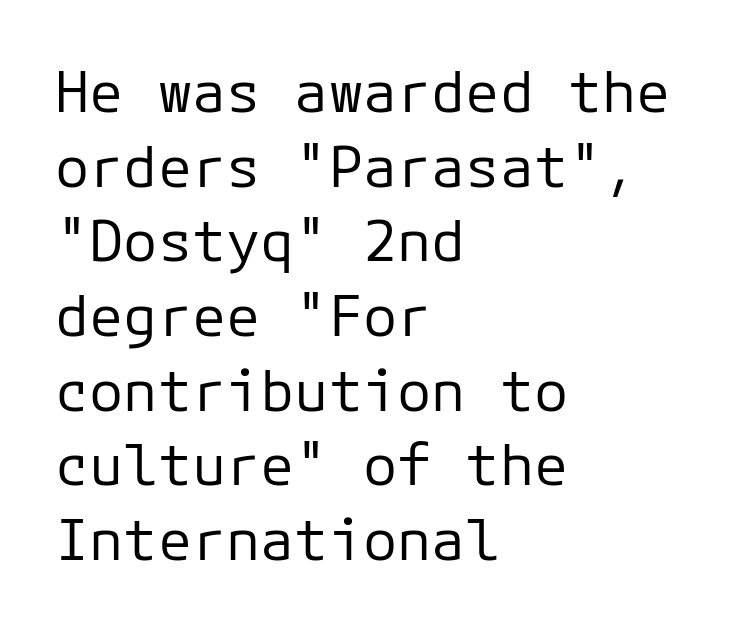
Q: Is the text bold? A: No.
Q: Is the text italic (slanted)? A: No, it is upright.
Q: Is the typeface a serif or a sans-serif typeface? A: Sans-serif.
Q: Is the text underlined? A: No.
Q: How is the paragraph aligned? A: Left-aligned.
Q: Is the spacing between letters normal or unusually wide? A: Normal.
Q: Is the spacing between lines tight, normal or loose? A: Normal.
Q: Width (condensed, normal, or wide)? A: Normal.
Q: Stroke contrast? A: Low.
Q: x-height? A: Medium.
